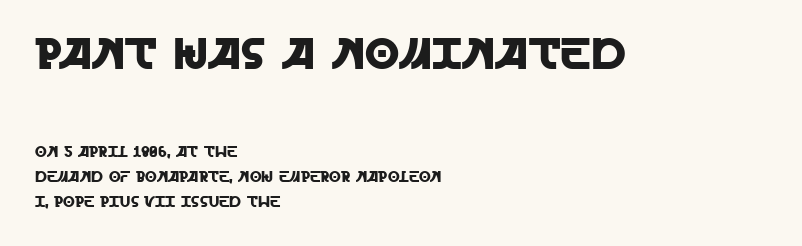
The type sits square on the baseline with zero lean. Notice how the passage keeps a crisp vertical edge on the left only. Letter spacing: default. Here the first block reads like a headline and the second like body copy. Character widths vary here, with narrow letters taking less room than wide ones. Any mark beneath the type? The region is blank.
